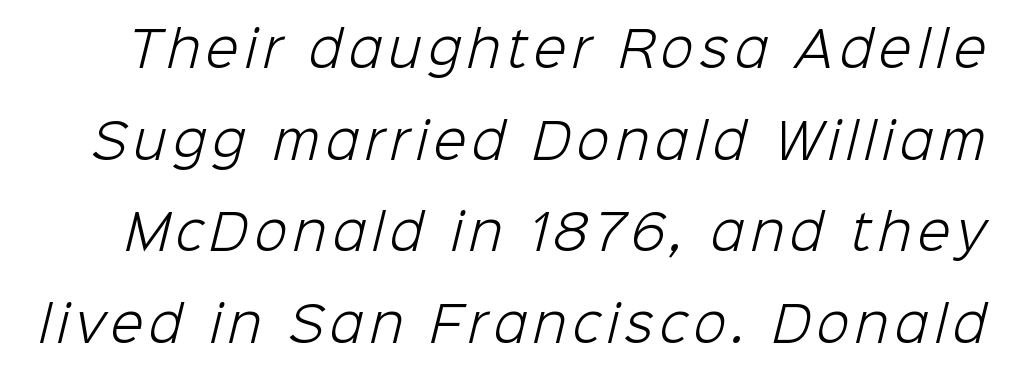
{"serif": "no", "bold": "no", "weight": "light", "width": "normal", "stroke_contrast": "low", "x_height": "medium", "monospaced": "no", "underline": "no", "line_spacing": "loose", "line_spacing_ratio": 1.91, "glyph_px": 48}
